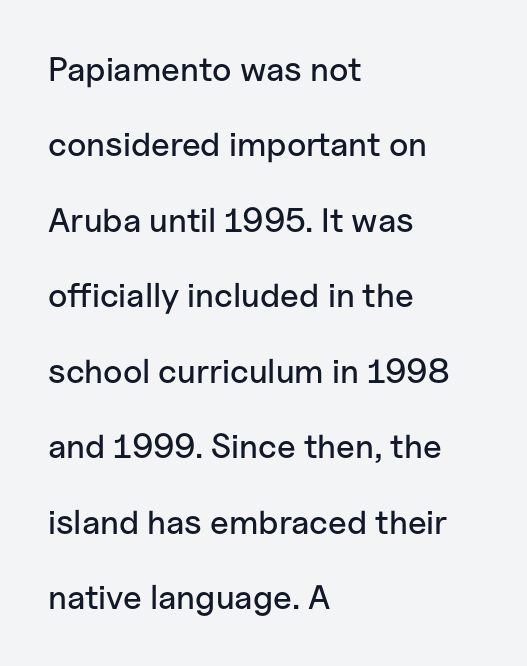
Q: Is the text italic (slanted)? A: No, it is upright.
Q: Is the typeface a serif or a sans-serif typeface? A: Sans-serif.
Q: Is the text underlined? A: No.
Q: How is the paragraph aligned? A: Left-aligned.
Q: Is the spacing between letters normal or unusually wide? A: Normal.
Q: Is the spacing between lines tight, normal or loose? A: Loose.
Q: Width (condensed, normal, or wide)? A: Normal.
Q: Stroke contrast? A: Low.
Q: x-height? A: Medium.
Q: Monospaced? A: No.
